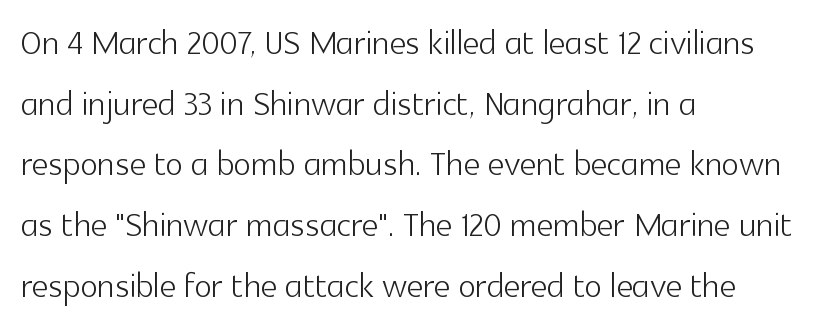
Q: Is the text bold? A: No.
Q: Is the text italic (slanted)? A: No, it is upright.
Q: Is the typeface a serif or a sans-serif typeface? A: Sans-serif.
Q: Is the text underlined? A: No.
Q: How is the paragraph aligned? A: Left-aligned.
Q: Is the spacing between letters normal or unusually wide? A: Normal.
Q: Is the spacing between lines tight, normal or loose? A: Normal.
Q: Width (condensed, normal, or wide)? A: Normal.
Q: x-height? A: Medium.
Q: Monospaced? A: No.
